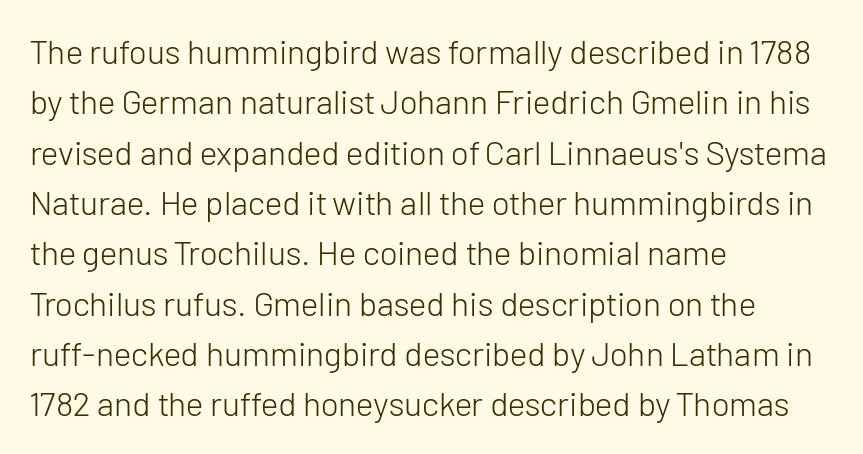
Q: Is the text bold? A: No.
Q: Is the text italic (slanted)? A: No, it is upright.
Q: Is the typeface a serif or a sans-serif typeface? A: Sans-serif.
Q: Is the text underlined? A: No.
Q: How is the paragraph aligned? A: Left-aligned.
Q: Is the spacing between letters normal or unusually wide? A: Normal.
Q: Is the spacing between lines tight, normal or loose? A: Normal.
Q: Width (condensed, normal, or wide)? A: Normal.
Q: Stroke contrast? A: Low.
Q: x-height? A: Medium.
Q: Monospaced? A: No.
